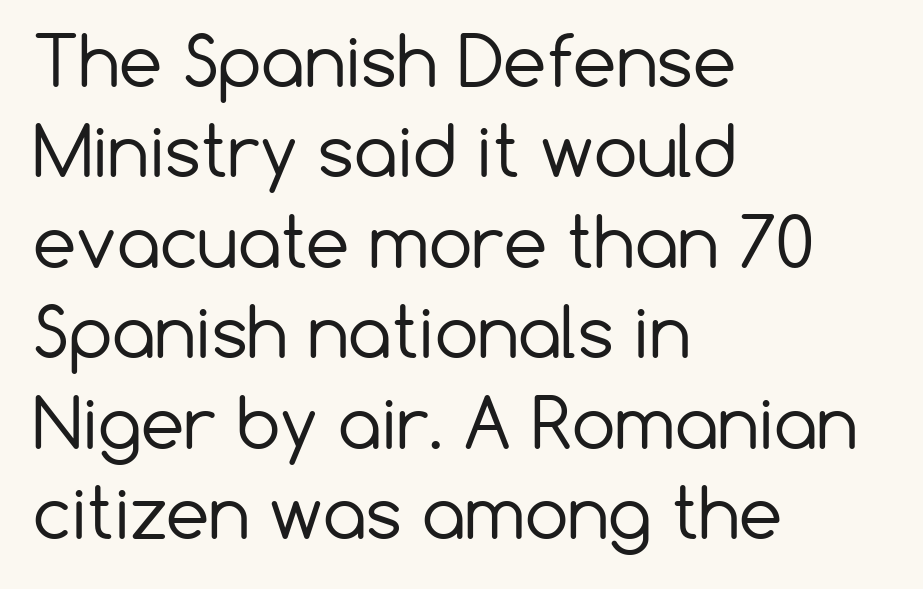
Type without underlining. The rendering keeps characters at their native spacing. Weight: not bold — regular or lighter. Notice how descenders clear the ascenders below comfortably — that's standard leading. Upright lettering throughout. Each letter keeps its own natural width here, so spacing adapts to shape.
